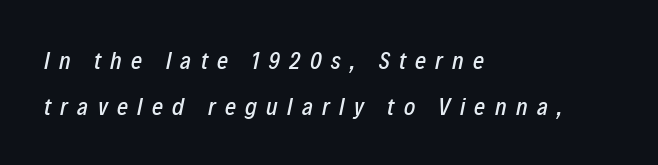
The image shows 24 px text type, italic (leaning right); set left-aligned, loose line spacing (1.93x), unusually wide letter spacing (+0.39 em), not underlined.
